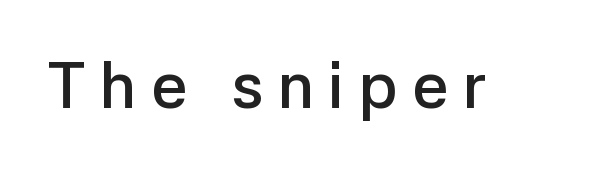
Q: Is the text bold? A: Semi-bold.
Q: Is the text italic (slanted)? A: No, it is upright.
Q: Is the typeface a serif or a sans-serif typeface? A: Sans-serif.
Q: Is the text underlined? A: No.
Q: Is the spacing between letters normal or unusually wide? A: Unusually wide.
Q: Width (condensed, normal, or wide)? A: Normal.
Q: Stroke contrast? A: Low.
Q: x-height? A: Medium.
Q: Monospaced? A: No.
